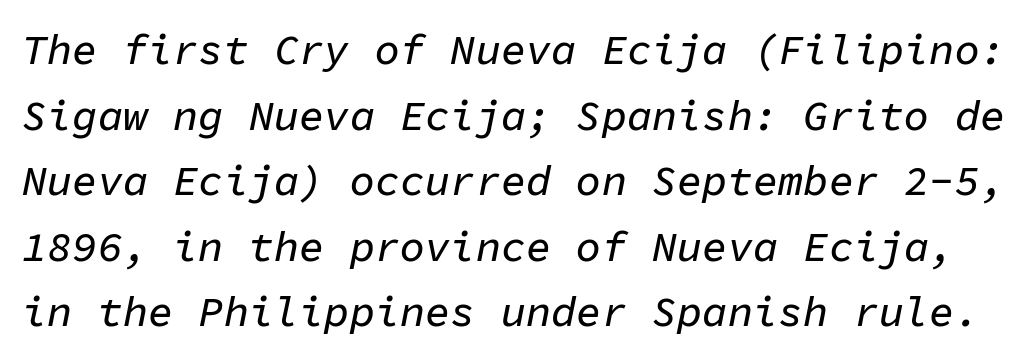
A typesetter would call this monospace, since all characters share one set width. The glyphs are unaccompanied by any horizontal stroke below them. You can tell it's italic because the verticals aren't actually vertical. The vertical gap from one line to the next is medium. Tracking value appears to be zero — textbook default spacing.
